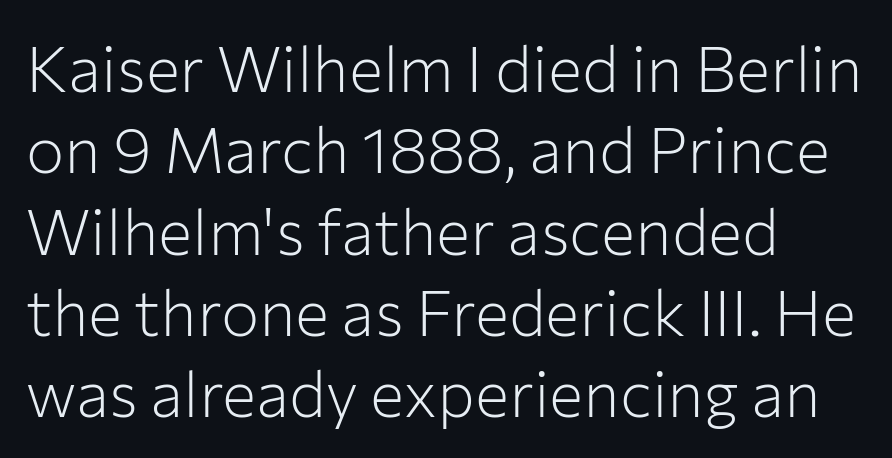
The image shows 64 px light sans-serif type, upright; set left-aligned, normal line spacing (1.27x), normal letter spacing, not underlined; low stroke contrast and a medium x-height.
